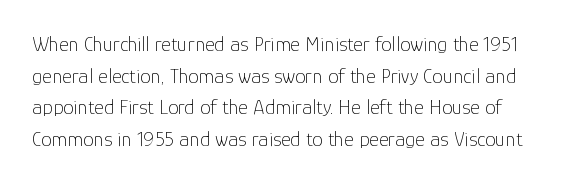
{"italic": "no", "bold": "no", "underline": "no", "line_spacing": "normal", "line_spacing_ratio": 1.51, "letter_spacing": "normal", "letter_spacing_em": 0.0, "glyph_px": 21}
